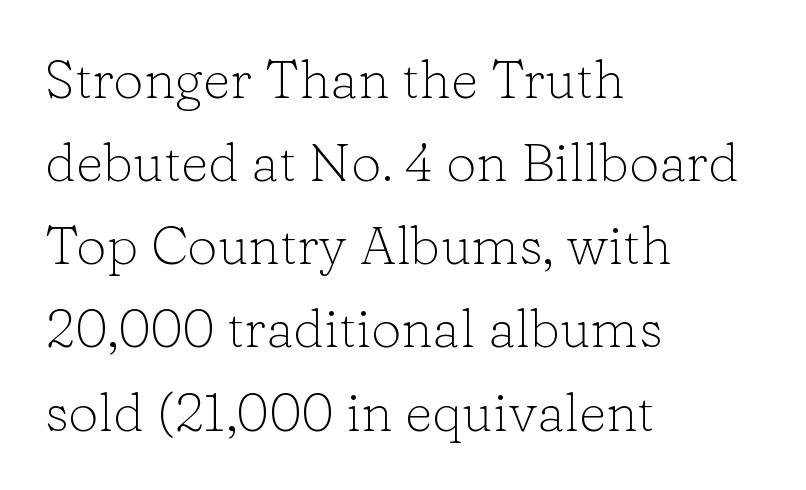
{"serif": "yes", "italic": "no", "bold": "no", "weight": "light", "width": "normal", "stroke_contrast": "low", "x_height": "medium", "monospaced": "no", "underline": "no", "align": "left", "line_spacing": "normal", "line_spacing_ratio": 1.54, "letter_spacing": "normal", "letter_spacing_em": 0.0, "glyph_px": 54}
